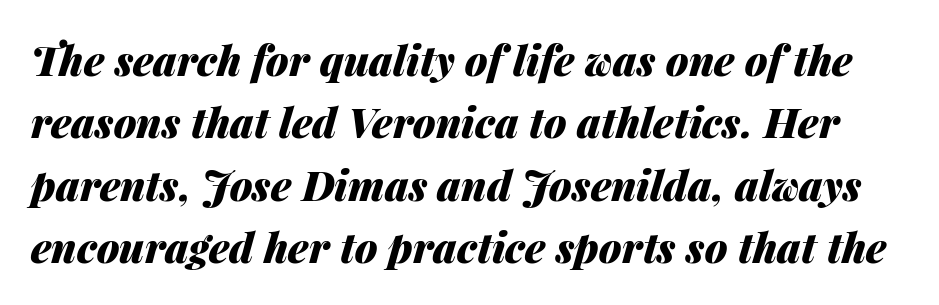
Just letters on the line, the space beneath them empty. Each glyph is drawn with heavy, bold strokes. Honestly, the letter spacing is just normal — you wouldn't notice it. These lines sit exactly where default settings would place them.
